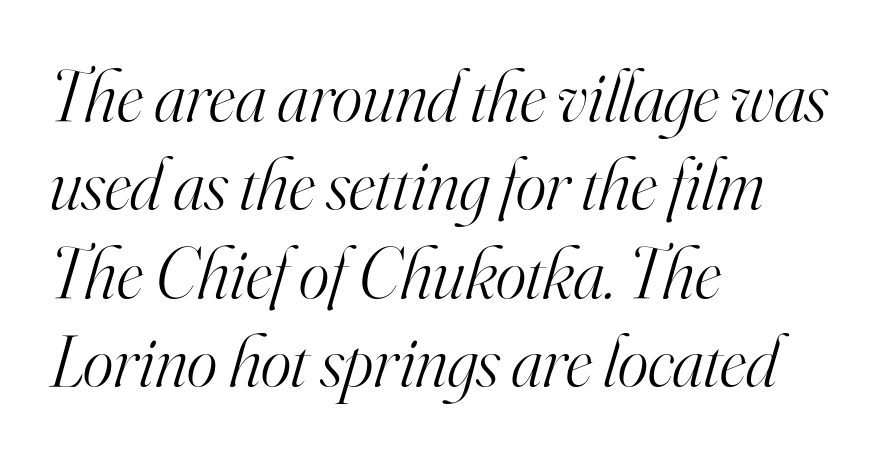
Unbolded letterforms with no extra heft. Descender tails drop into unmarked territory. The paragraph shown leans on its left margin. Is the letter spacing exaggerated? No — it looks like the ordinary default. Is this a fixed-width face? No — the glyphs have proportional, varying widths.
